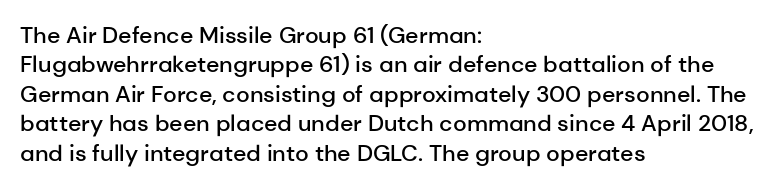
The image shows 23 px text type, upright; set left-aligned, normal line spacing (1.28x), normal letter spacing, not underlined.
